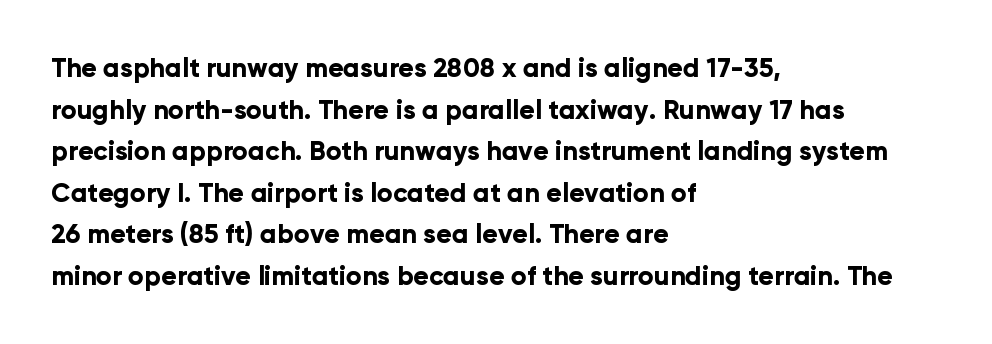
The image shows 26 px bold type, upright; set left-aligned, normal line spacing (1.6x), normal letter spacing, not underlined.
